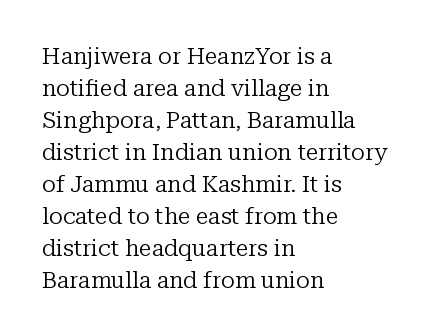
Caption: standard tracking, unaltered. Does the leading feel generous? No, just average. The lines are quadded left. Check the space under the baseline: it is left empty.
